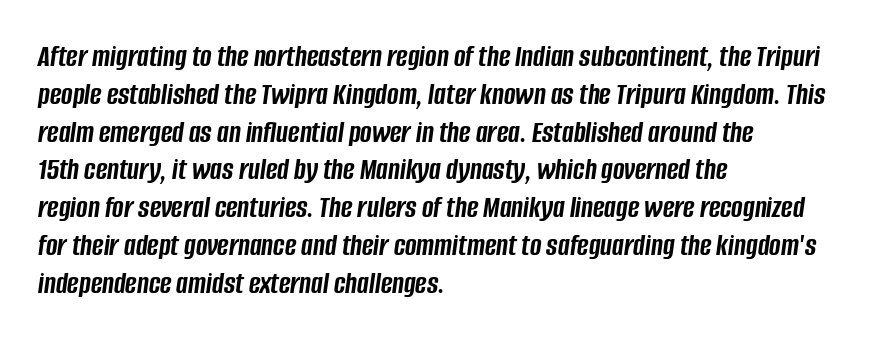
{"italic": "yes", "lean": "right", "slant_degrees": 8, "bold": "yes", "weight": "semibold", "width": "condensed", "stroke_contrast": "low", "x_height": "large", "monospaced": "no", "underline": "no", "align": "left", "line_spacing_ratio": 1.22, "letter_spacing": "normal", "letter_spacing_em": 0.0, "glyph_px": 31}
